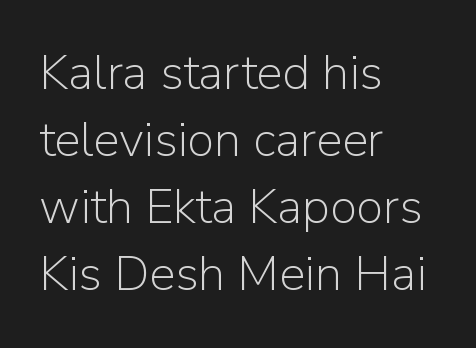
The rendering uses natural spacing where letterforms have individual widths. The rendering shows plain stroke endings on the letterforms — a sans-serif design. Every row of glyphs begins at an identical x-position on the left. The weight would be labelled regular, book, light, or lighter still.
